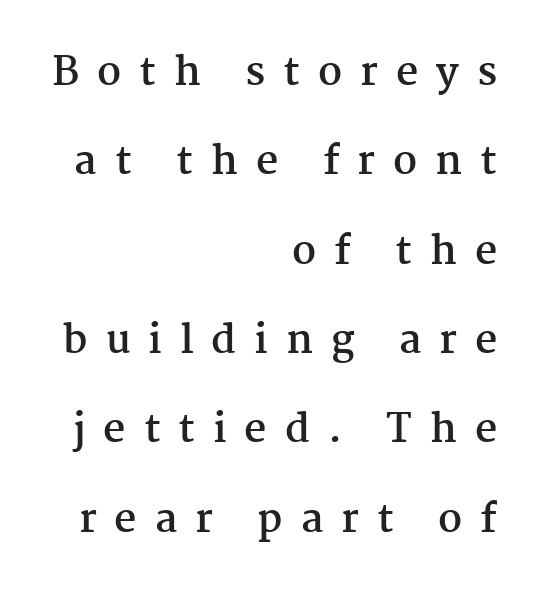
Q: Is the text bold? A: Yes.
Q: Is the text italic (slanted)? A: No, it is upright.
Q: Is the typeface a serif or a sans-serif typeface? A: Serif.
Q: Is the text underlined? A: No.
Q: How is the paragraph aligned? A: Right-aligned.
Q: Is the spacing between letters normal or unusually wide? A: Unusually wide.
Q: Is the spacing between lines tight, normal or loose? A: Loose.
Q: Width (condensed, normal, or wide)? A: Normal.
Q: Stroke contrast? A: Medium.
Q: x-height? A: Medium.
Q: Monospaced? A: No.
